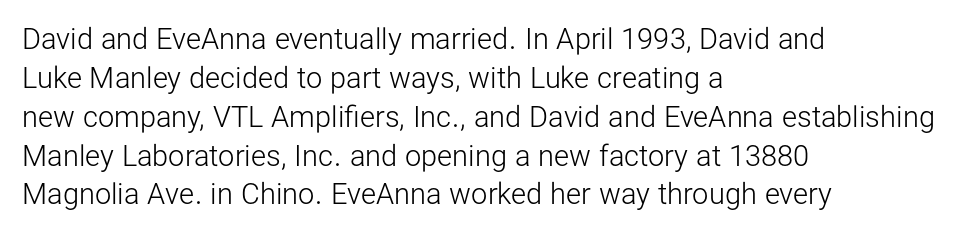
{"serif": "no", "italic": "no", "bold": "no", "weight": "light", "width": "normal", "stroke_contrast": "low", "x_height": "medium", "monospaced": "no", "underline": "no", "align": "left", "line_spacing": "normal", "line_spacing_ratio": 1.34, "letter_spacing": "normal", "letter_spacing_em": 0.0, "glyph_px": 29}
